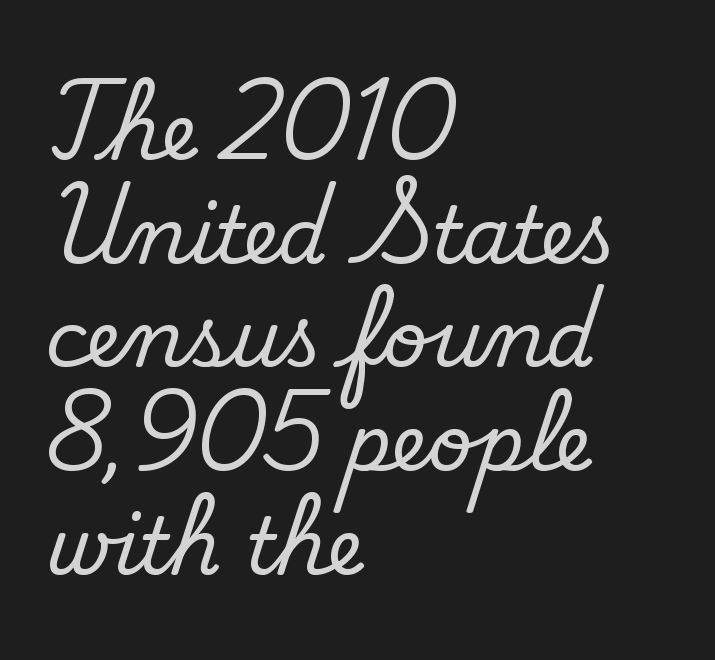
{"serif": "no", "bold": "no", "weight": "regular", "width": "normal", "stroke_contrast": "low", "x_height": "small", "monospaced": "no", "underline": "no", "align": "left", "line_spacing": "normal", "line_spacing_ratio": 1.33, "letter_spacing": "normal", "letter_spacing_em": 0.0, "glyph_px": 78}
